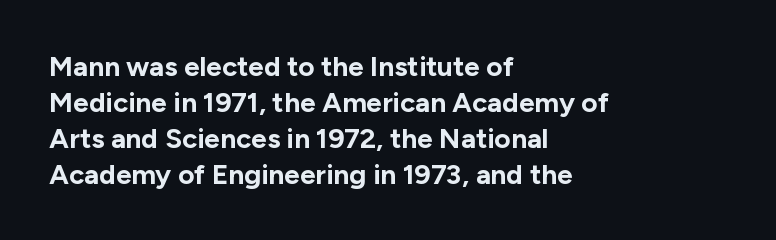
The image shows 28 px bold sans-serif type, upright; set left-aligned, normal line spacing (1.28x), normal letter spacing, not underlined; low stroke contrast and a medium x-height.
